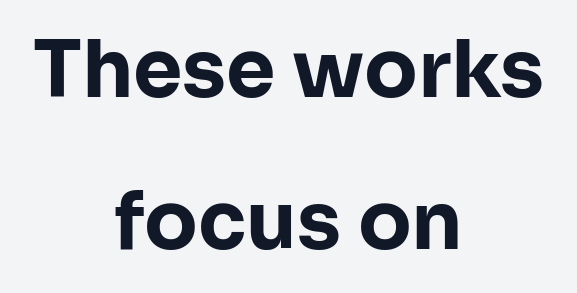
The image shows 79 px bold sans-serif type, upright; set centered, loose line spacing (1.93x), normal letter spacing, not underlined; low stroke contrast and a medium x-height.
